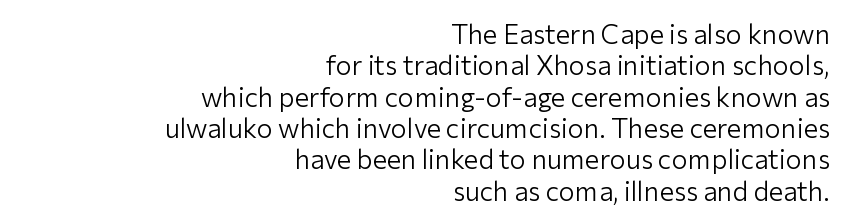
No italicization has been applied; the sample stays upright. The gaps between neighbouring characters are ordinary and unremarkable. Nothing heavy about these letters — not bold at all. Leftover space on each line is placed entirely before the opening word.
